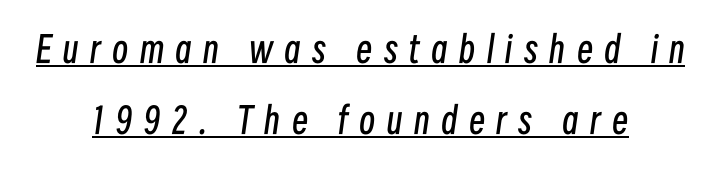
{"italic": "yes", "lean": "right", "slant_degrees": 8, "bold": "no", "weight": "regular", "width": "condensed", "stroke_contrast": "low", "x_height": "medium", "monospaced": "no", "underline": "yes", "align": "center", "line_spacing": "loose", "line_spacing_ratio": 1.96, "letter_spacing": "wide", "letter_spacing_em": 0.32, "glyph_px": 36}
